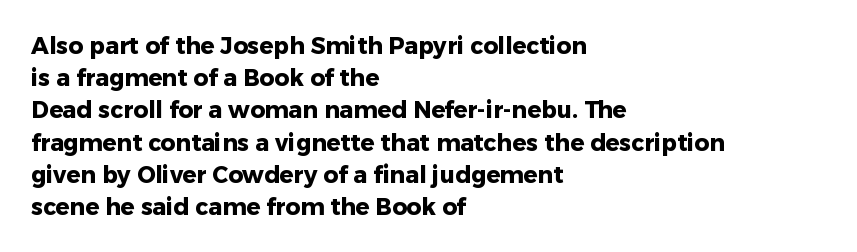
The image shows 23 px bold type, upright; set left-aligned, normal line spacing (1.4x), normal letter spacing, not underlined.
